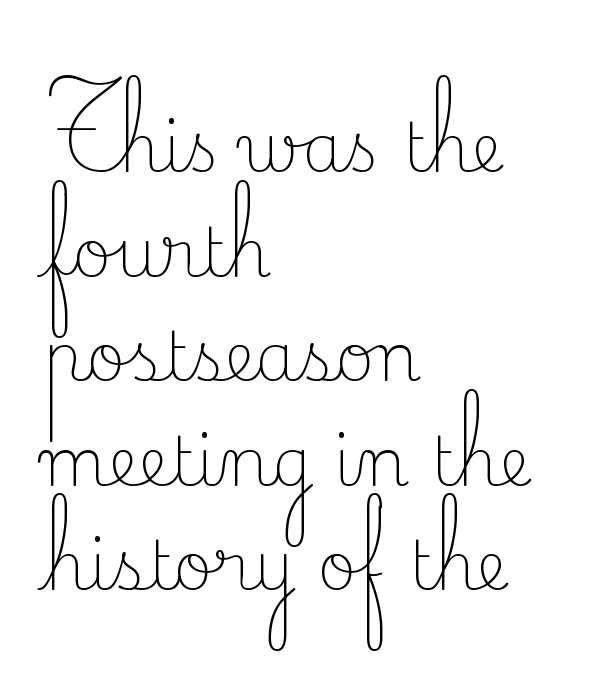
Q: Is the text bold? A: No.
Q: Is the text italic (slanted)? A: No, it is upright.
Q: Is the typeface a serif or a sans-serif typeface? A: Serif.
Q: Is the text underlined? A: No.
Q: How is the paragraph aligned? A: Left-aligned.
Q: Is the spacing between letters normal or unusually wide? A: Normal.
Q: Is the spacing between lines tight, normal or loose? A: Normal.
Q: Width (condensed, normal, or wide)? A: Normal.
Q: Stroke contrast? A: Low.
Q: x-height? A: Small.
Q: Monospaced? A: No.
